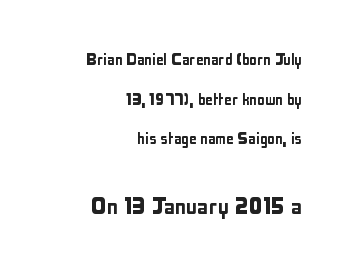
Is this a fixed-width face? No — the glyphs have proportional, varying widths. Serifs: no, the terminals of the letterforms are clean. Loosely led — the rows are spread out. In this sample the second text group is rendered at the bigger scale. Has an underline been added? It has not. Unlike italic type, these characters show no tilt at all.
